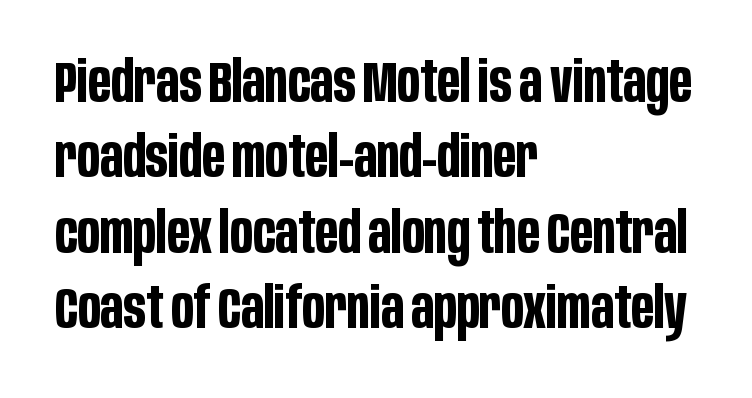
Q: Is the text bold? A: Yes.
Q: Is the text italic (slanted)? A: No, it is upright.
Q: Is the typeface a serif or a sans-serif typeface? A: Sans-serif.
Q: Is the text underlined? A: No.
Q: How is the paragraph aligned? A: Left-aligned.
Q: Is the spacing between letters normal or unusually wide? A: Normal.
Q: Is the spacing between lines tight, normal or loose? A: Normal.
Q: Width (condensed, normal, or wide)? A: Condensed.
Q: Stroke contrast? A: Low.
Q: x-height? A: Large.
Q: Monospaced? A: No.
